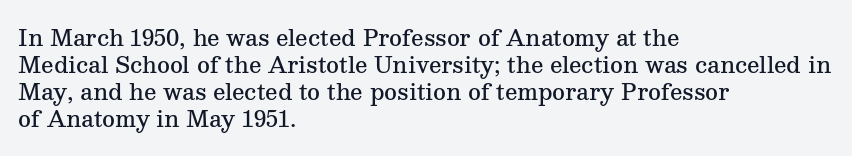
{"italic": "no", "bold": "semi", "underline": "no", "align": "left", "line_spacing_ratio": 1.23, "letter_spacing": "normal", "letter_spacing_em": 0.0, "glyph_px": 22}
